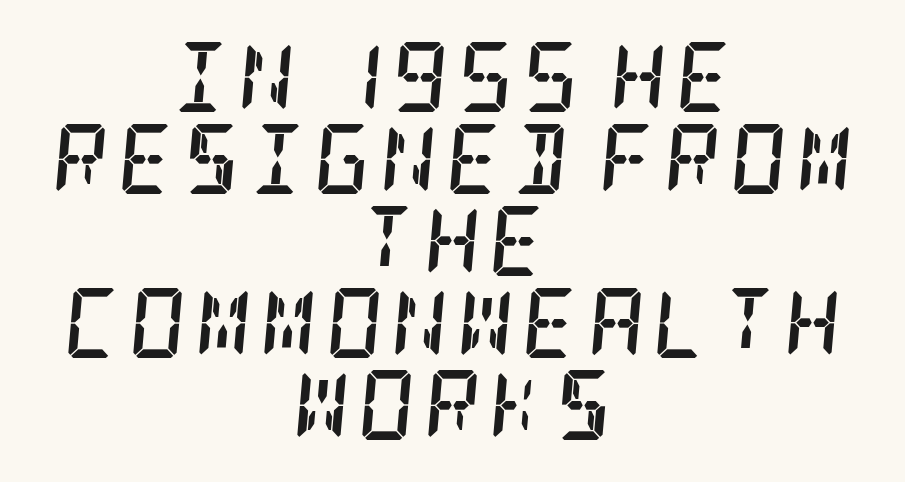
The letters are bold, with thick, heavy strokes. Would a proofreader flag this as italicized? Yes. Letters rest on an invisible, unmarked baseline. The font family rendered here belongs to the serif group.
